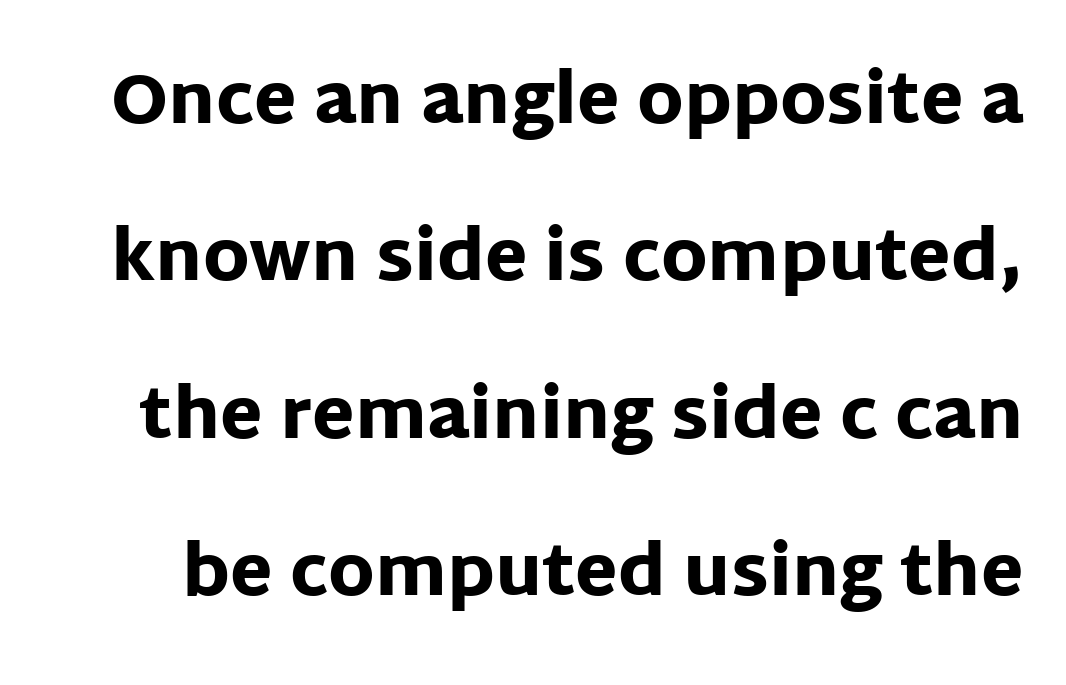
The image shows 69 px heavy sans-serif type, upright; set loose line spacing (2.28x), normal letter spacing, not underlined; low stroke contrast and a large x-height.
